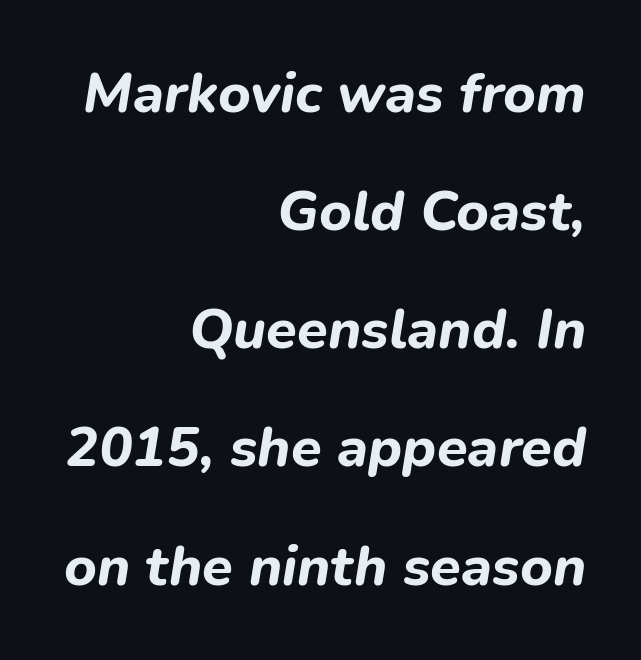
Q: Is the text bold? A: Yes.
Q: Is the text italic (slanted)? A: Yes, it leans right by about 9 degrees.
Q: Is the text underlined? A: No.
Q: How is the paragraph aligned? A: Right-aligned.
Q: Is the spacing between letters normal or unusually wide? A: Normal.
Q: Is the spacing between lines tight, normal or loose? A: Loose.
Q: Width (condensed, normal, or wide)? A: Normal.
Q: Stroke contrast? A: Low.
Q: x-height? A: Medium.
Q: Monospaced? A: No.
